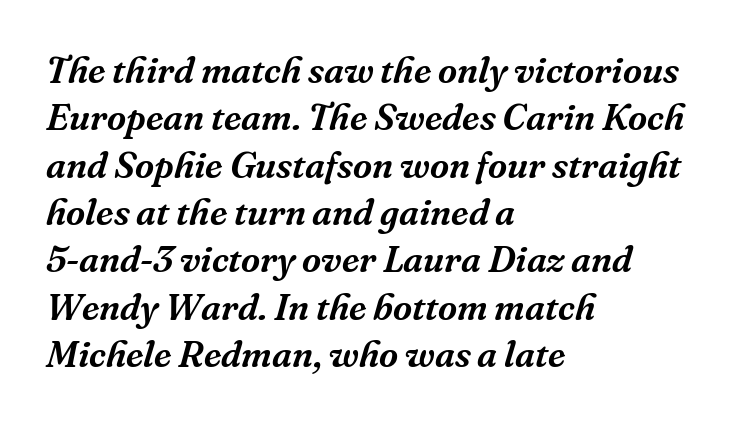
Quick note: underline off. Tracking value appears to be zero — textbook default spacing. Is there much room between lines? A standard amount, neither cramped nor airy. The passage shown is typeset with a serif family.
